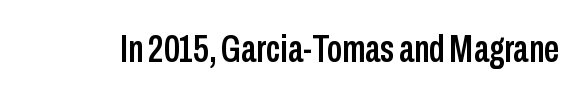
Font category for this specimen: sans-serif. These lines keep a tight, regular rhythm from letter to letter. Ascenders rise straight up at ninety degrees. The specimen omits any rule beneath the text block's lines. The letters advance in unequal steps, a hallmark of proportional type.
